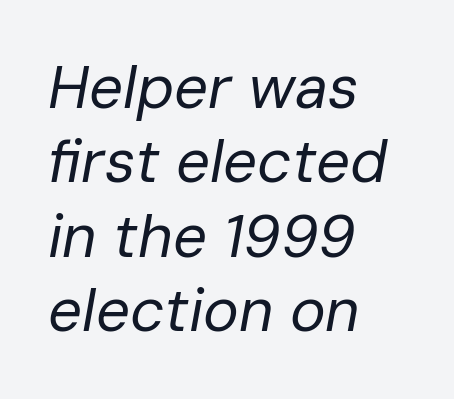
Clear beneath every line of the passage. Where is the straight margin? On the left. Counters stay open thanks to moderate or lighter strokes. The face used here is proportionally spaced, like ordinary book or web type. It's the slanting kind of type.
